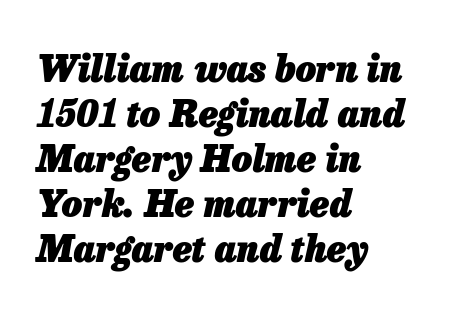
Q: Is the text bold? A: Yes.
Q: Is the text italic (slanted)? A: Yes, it leans right by about 13 degrees.
Q: Is the text underlined? A: No.
Q: How is the paragraph aligned? A: Left-aligned.
Q: Is the spacing between letters normal or unusually wide? A: Normal.
Q: Is the spacing between lines tight, normal or loose? A: Normal.
Q: Width (condensed, normal, or wide)? A: Normal.
Q: Stroke contrast? A: Low.
Q: x-height? A: Medium.
Q: Monospaced? A: No.
